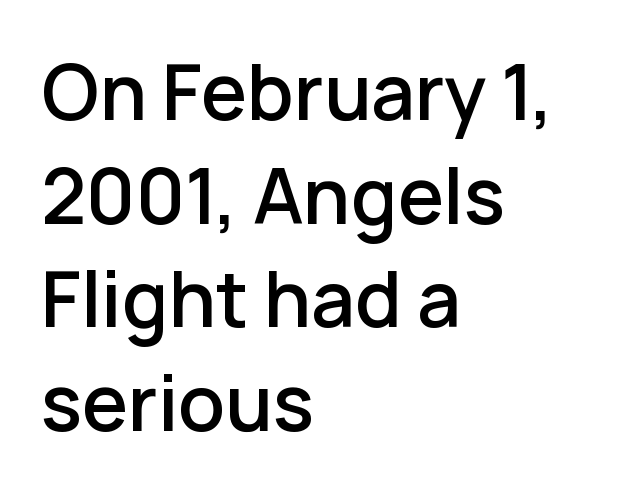
{"serif": "no", "italic": "no", "bold": "semi", "weight": "semibold", "width": "normal", "stroke_contrast": "low", "x_height": "medium", "monospaced": "no", "underline": "no", "align": "left", "line_spacing": "normal", "line_spacing_ratio": 1.4, "letter_spacing": "normal", "letter_spacing_em": 0.0, "glyph_px": 74}
